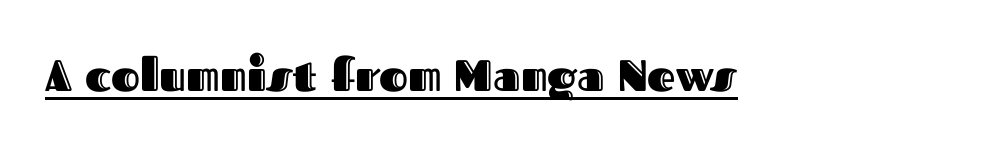
The image shows 44 px text type, upright; set normal letter spacing, underlined; a medium x-height.
